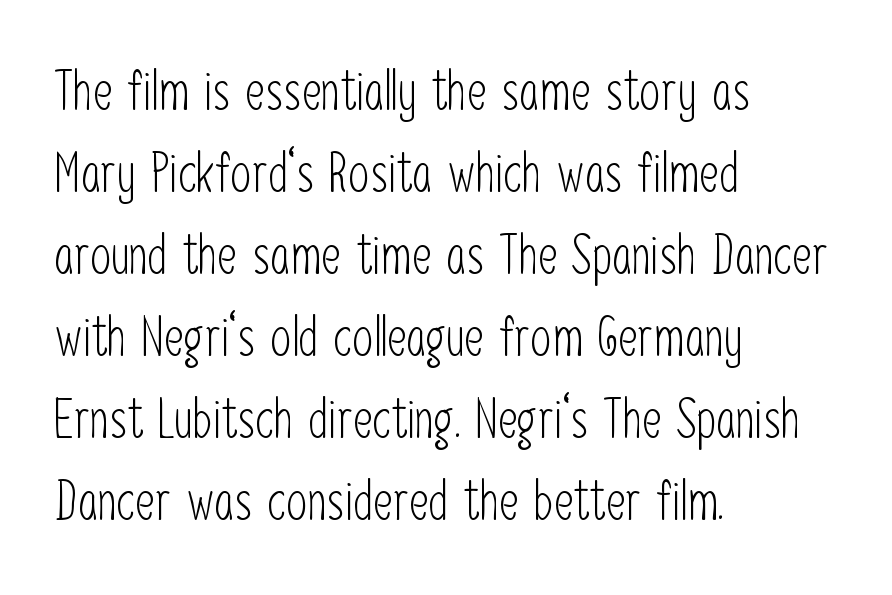
The image shows 54 px light, condensed sans-serif type, upright; set left-aligned, normal line spacing (1.52x), normal letter spacing, not underlined; low stroke contrast and a medium x-height.
